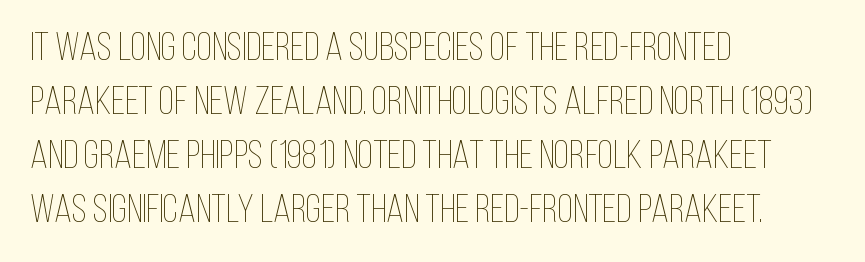
The image shows 40 px thin, condensed type, upright; set left-aligned, normal line spacing (1.35x), normal letter spacing, not underlined; low stroke contrast and a large x-height.
